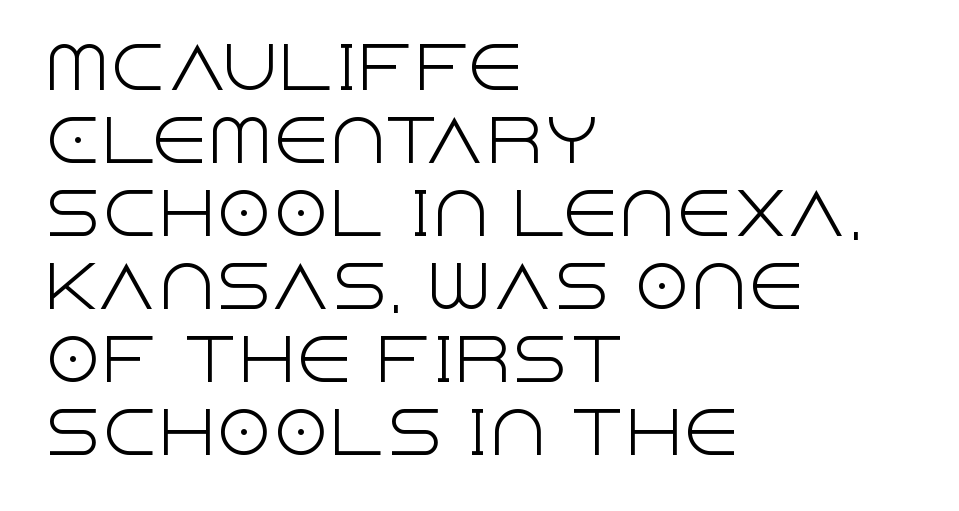
The image shows 57 px light sans-serif type, upright; set left-aligned, normal line spacing (1.28x), normal letter spacing, not underlined; a large x-height.
